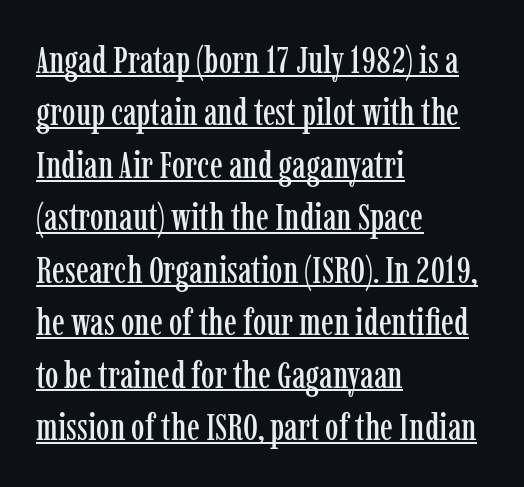
{"serif": "yes", "italic": "no", "width": "condensed", "stroke_contrast": "low", "x_height": "medium", "monospaced": "no", "underline": "yes", "align": "left", "line_spacing": "normal", "line_spacing_ratio": 1.38, "letter_spacing": "normal", "letter_spacing_em": 0.0, "glyph_px": 38}
